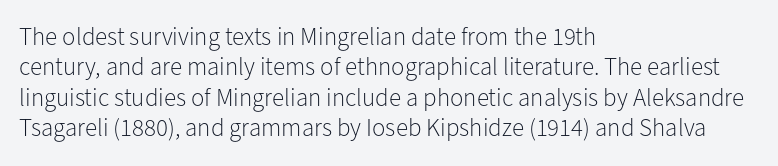
Nope, not italic — everything's standing straight. Only glyphs here, with clear space below each row. Leftover space on each line is placed entirely after the last word. The gaps between neighbouring characters are ordinary and unremarkable. A light-to-regular cut is what we see here.
